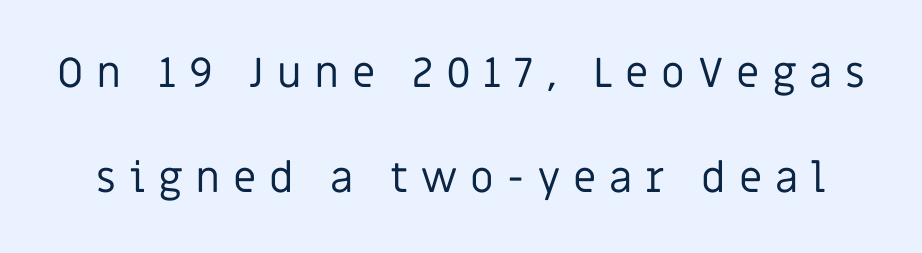
{"serif": "no", "italic": "no", "bold": "no", "weight": "regular", "width": "normal", "stroke_contrast": "low", "x_height": "large", "monospaced": "no", "underline": "no", "line_spacing": "loose", "line_spacing_ratio": 2.49, "letter_spacing": "wide", "letter_spacing_em": 0.3, "glyph_px": 42}
